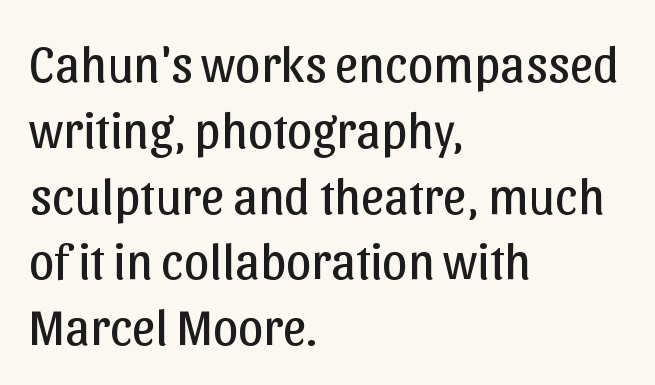
The image shows 51 px regular-weight sans-serif type, upright; set left-aligned, normal line spacing (1.29x), normal letter spacing, not underlined; low stroke contrast and a medium x-height.
